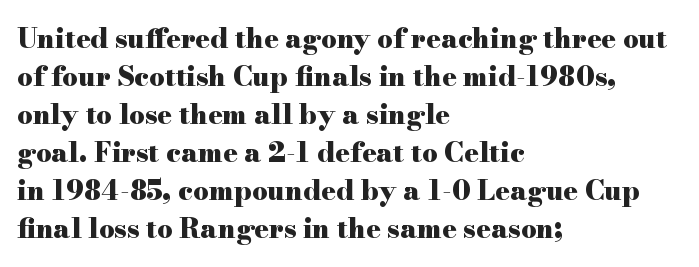
Nothing unusual about the tracking: characters are spaced as the font intends. Glance below the letters and you will spot only blank space. Designer's note — italics off, roman on. Alignment: flush left.
